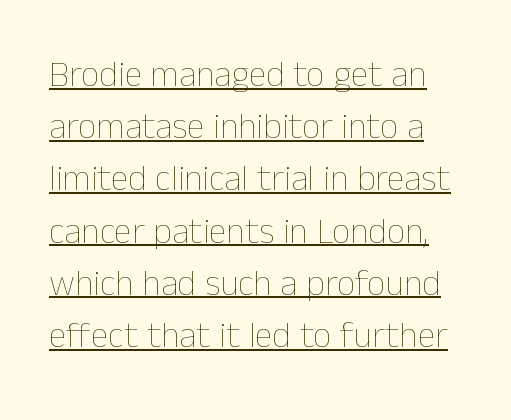
Posture: straight, roman, zero tilt. What decoration does the sample have? An underline. Between one letter and the next there's only the usual sliver of space. One glance says typical: line gaps are just what's usual. Heft: none added — not bold. You could not count columns in this text — the font is proportionally spaced.
